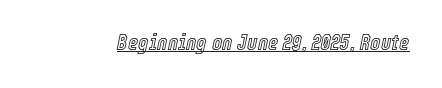
{"italic": "yes", "lean": "right", "slant_degrees": 12, "underline": "yes", "letter_spacing": "normal", "letter_spacing_em": 0.0, "glyph_px": 22}
